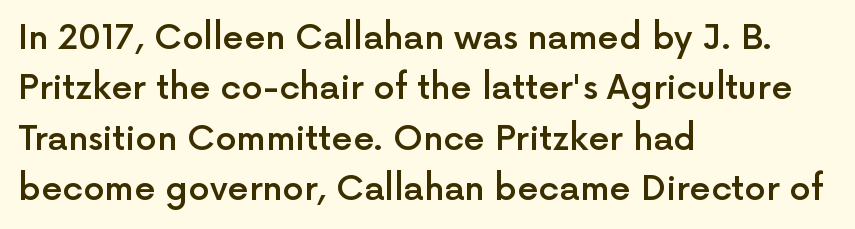
The image shows 34 px semibold sans-serif type, upright; set left-aligned, normal line spacing (1.48x), normal letter spacing, not underlined; a medium x-height.
